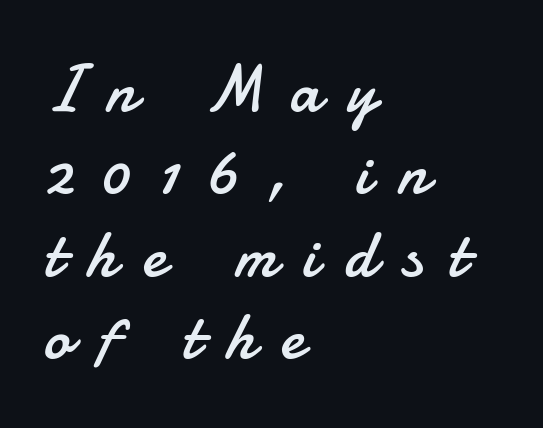
Q: Is the text bold? A: No.
Q: Is the text italic (slanted)? A: Yes.
Q: Is the typeface a serif or a sans-serif typeface? A: Sans-serif.
Q: Is the text underlined? A: No.
Q: How is the paragraph aligned? A: Left-aligned.
Q: Is the spacing between letters normal or unusually wide? A: Unusually wide.
Q: Is the spacing between lines tight, normal or loose? A: Normal.
Q: Width (condensed, normal, or wide)? A: Normal.
Q: Stroke contrast? A: Low.
Q: x-height? A: Small.
Q: Monospaced? A: No.
